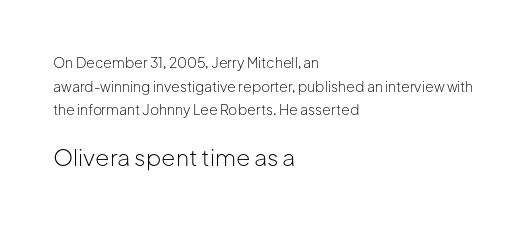
The image shows 23 px text type, upright; set left-aligned, normal line spacing (1.69x), normal letter spacing, not underlined; the second (bottom) block is 1.64x larger.
